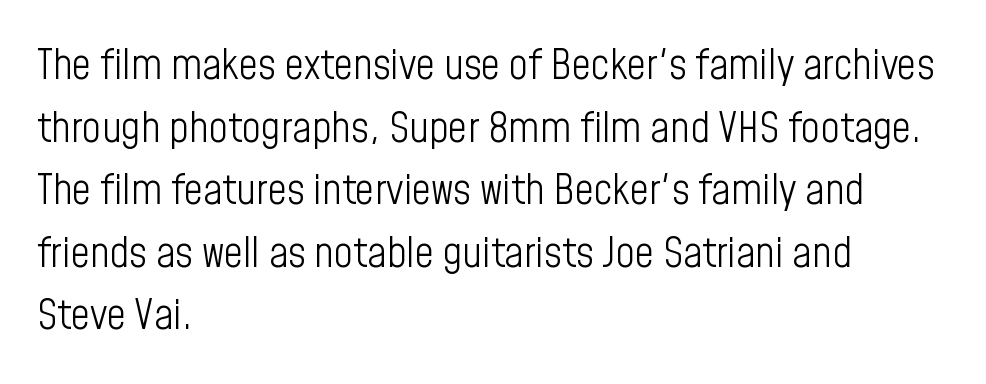
Typographically, this falls in the sans-serif category. Compared with a centered layout, this one pins lines to the left instead. The vertical gap from one line to the next is medium. A typesetter would mark this as roman, not italic.
